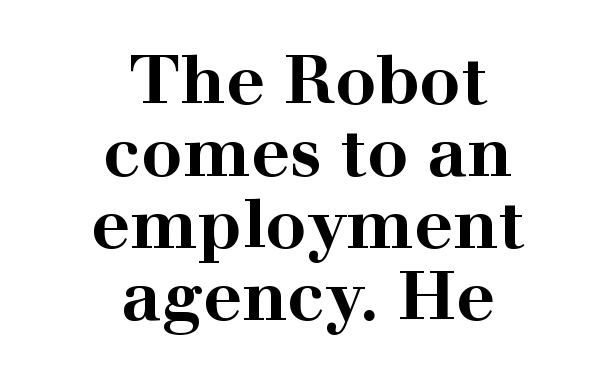
The image shows 68 px bold, wide serif type, upright; set centered, tight line spacing (1.06x), normal letter spacing, not underlined; high stroke contrast and a medium x-height.
